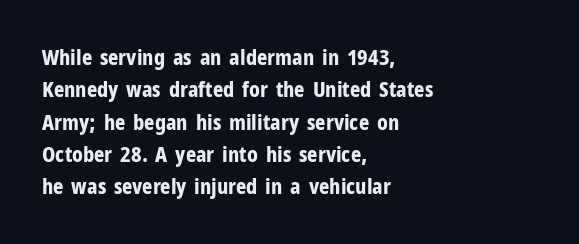
Q: Is the text bold? A: Yes.
Q: Is the text italic (slanted)? A: No, it is upright.
Q: Is the text underlined? A: No.
Q: How is the paragraph aligned? A: Left-aligned.
Q: Is the spacing between letters normal or unusually wide? A: Normal.
Q: Is the spacing between lines tight, normal or loose? A: Normal.
